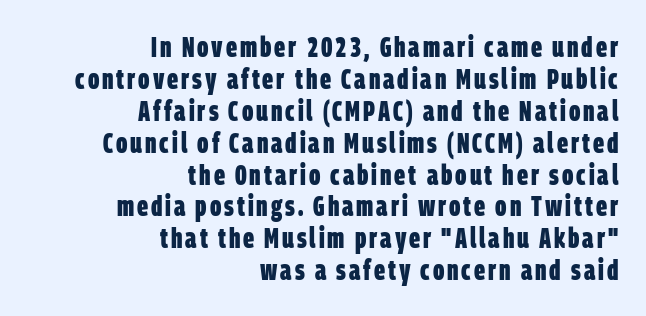
The image shows 29 px bold, condensed sans-serif type; set right-aligned, tight line spacing (1.1x), not underlined; low stroke contrast and a large x-height.
